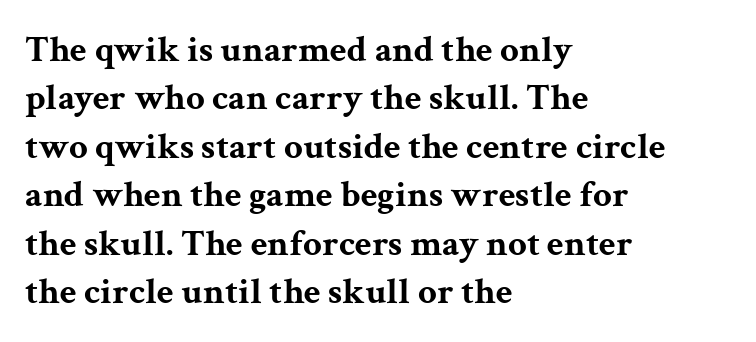
{"serif": "yes", "italic": "no", "bold": "yes", "weight": "bold", "width": "wide", "stroke_contrast": "medium", "x_height": "medium", "monospaced": "no", "underline": "no", "align": "left", "line_spacing": "normal", "line_spacing_ratio": 1.31, "letter_spacing": "normal", "letter_spacing_em": 0.0, "glyph_px": 37}
